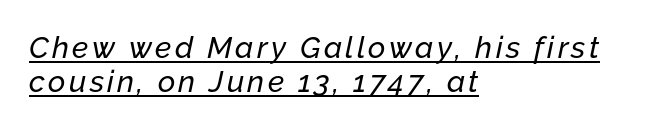
Q: Is the text italic (slanted)? A: Yes, it leans right by about 12 degrees.
Q: Is the text underlined? A: Yes.
Q: How is the paragraph aligned? A: Left-aligned.
Q: Is the spacing between lines tight, normal or loose? A: Tight.
Q: Width (condensed, normal, or wide)? A: Normal.
Q: Stroke contrast? A: Low.
Q: x-height? A: Medium.
Q: Monospaced? A: No.
